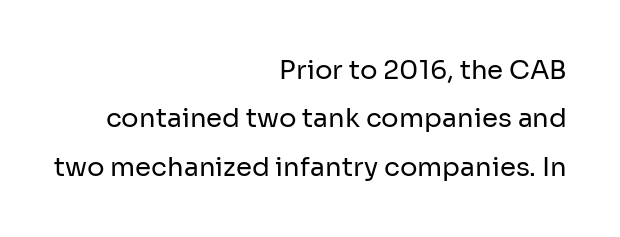
Descender tails drop into unmarked territory. The text block is weighted toward the right margin, trailing off unevenly leftward. This rendering leaves character spacing at its baseline value. The letterforms sit at book weight or below. Do the letters lean? They stand straight.
